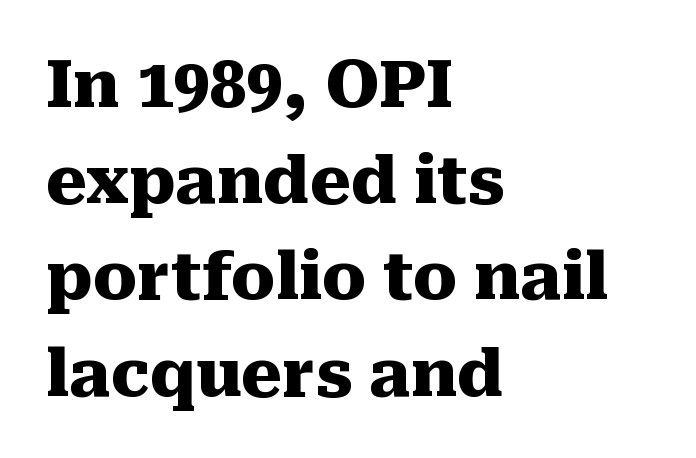
The space between consecutive lines is moderate. Letterform terminals end in serifs throughout the passage. The face used here has the dense, thick strokes of a bold. Layout note: lines flush left. The passage shown is typed in a proportional face where columns would drift. Decoration check: the copy has no underline.
